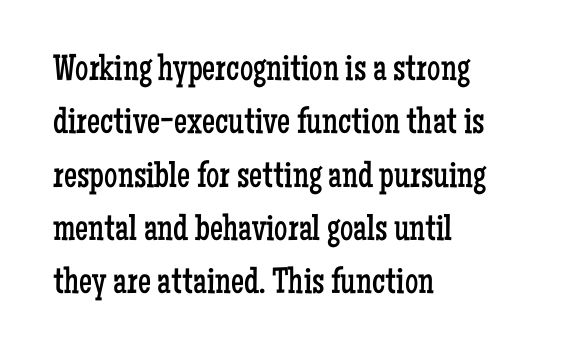
{"serif": "yes", "italic": "no", "bold": "no", "weight": "regular", "width": "condensed", "stroke_contrast": "low", "x_height": "medium", "monospaced": "no", "underline": "no", "align": "left", "line_spacing": "normal", "line_spacing_ratio": 1.44, "letter_spacing": "normal", "letter_spacing_em": 0.0, "glyph_px": 37}
